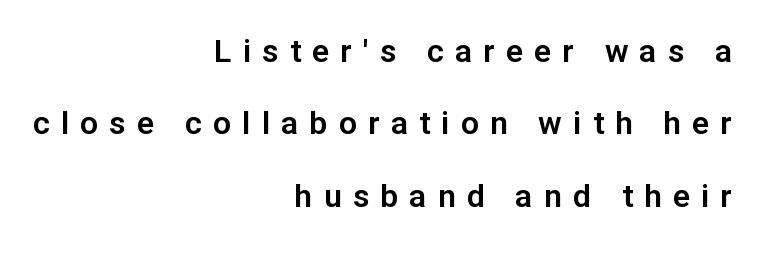
The typography opts for an upright posture over an oblique one. Does the copy run flush right? Yes — the right margin is perfectly even. A clean baseline with only descenders dipping below it. Character widths vary here, with narrow letters taking less room than wide ones.
